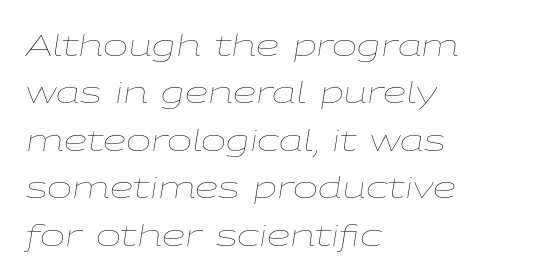
Rendered with sloped, italic letterforms. You could not count columns in this text — the font is proportionally spaced. The typesetting does not lean heavy: it is not bold. Inter-character spacing is left at the font's built-in metrics.
